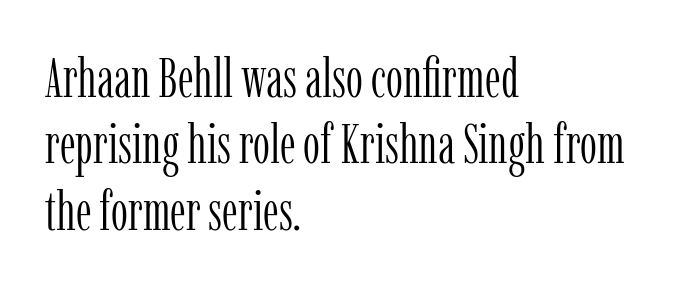
The image shows 54 px light, condensed serif type, upright; set left-aligned, line spacing 1.23x, normal letter spacing, not underlined; low stroke contrast and a medium x-height.
